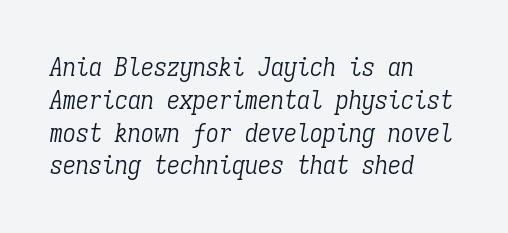
The image shows 26 px text type, italic (leaning right); set left-aligned, normal line spacing (1.26x), normal letter spacing, not underlined.
